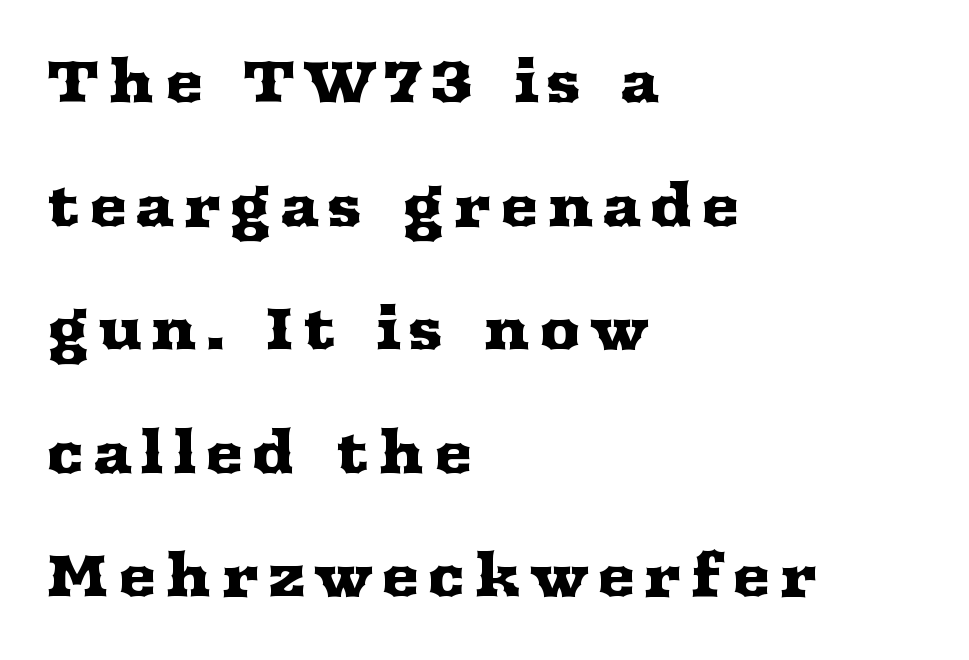
The font family rendered here belongs to the serif group. The area under the type is left untouched. Vertical strokes here are truly vertical. Each letter keeps its own natural width here, so spacing adapts to shape. These lines stand farther apart than default settings would place them.
